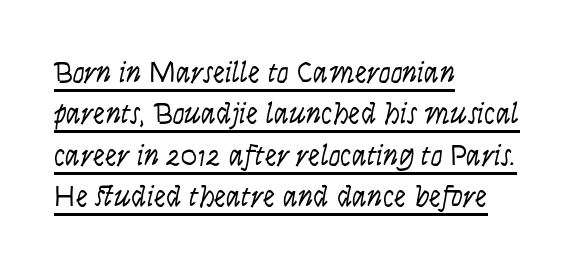
Q: Is the text bold? A: No.
Q: Is the text italic (slanted)? A: Yes.
Q: Is the typeface a serif or a sans-serif typeface? A: Sans-serif.
Q: Is the text underlined? A: Yes.
Q: How is the paragraph aligned? A: Left-aligned.
Q: Is the spacing between letters normal or unusually wide? A: Normal.
Q: Is the spacing between lines tight, normal or loose? A: Normal.
Q: Width (condensed, normal, or wide)? A: Condensed.
Q: Stroke contrast? A: Low.
Q: x-height? A: Large.
Q: Monospaced? A: No.
